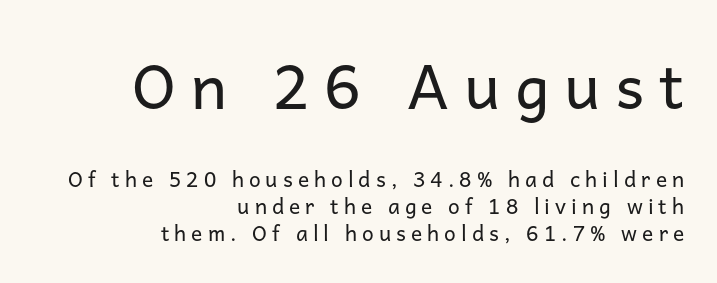
{"serif": "no", "italic": "no", "bold": "no", "weight": "regular", "width": "normal", "stroke_contrast": "low", "x_height": "medium", "monospaced": "no", "underline": "no", "align": "right", "line_spacing": "normal", "line_spacing_ratio": 1.27, "letter_spacing": "wide", "letter_spacing_em": 0.24, "larger_block": "first", "size_ratio": 2.95, "glyph_px": 62}
